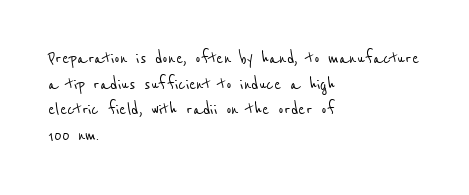
{"underline": "no", "align": "left", "line_spacing_ratio": 1.22, "letter_spacing": "normal", "letter_spacing_em": 0.0, "glyph_px": 21}
